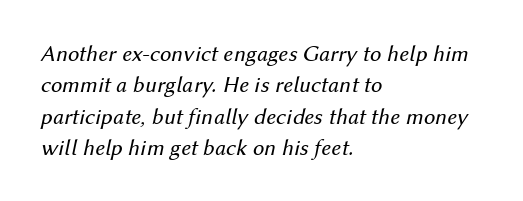
Heaviness? Minimal to ordinary, like unemphasized prose. Does the lettering tilt? It does — this is italic. The specimen omits any rule beneath the text block's lines. The text block is weighted toward the left margin, trailing off unevenly rightward. A normal amount of white space separates one row of letters from the next.
